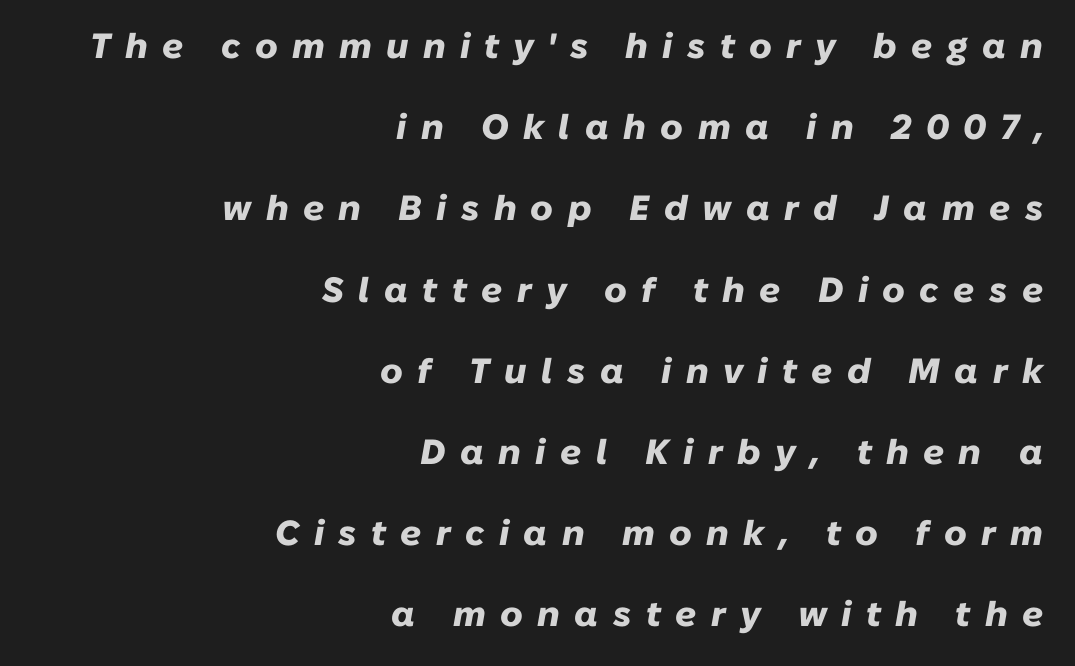
The paragraph has a hard right edge and a soft left edge. The sample has been set heavy, in full bold. Letter spacing: wide. A typesetter would mark this as italic.
